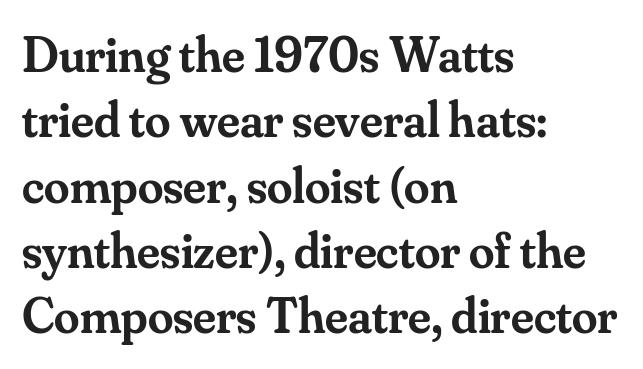
{"serif": "yes", "italic": "no", "bold": "semi", "weight": "semibold", "width": "normal", "stroke_contrast": "medium", "x_height": "small", "monospaced": "no", "underline": "no", "align": "left", "line_spacing": "normal", "line_spacing_ratio": 1.28, "letter_spacing": "normal", "letter_spacing_em": 0.0, "glyph_px": 51}
